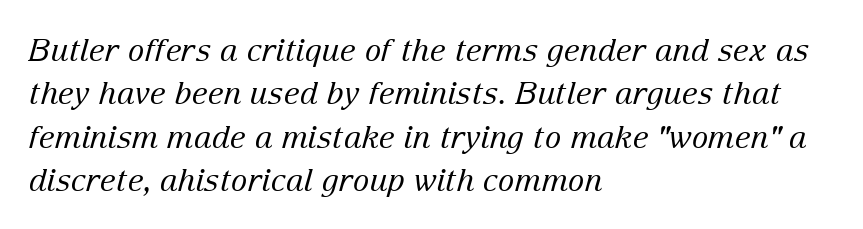
Vertically, the passage feels balanced, rows spaced as you'd expect. The space beneath each line is pristine and unruled. Is the block centered? No — it sits flush against the left margin. Font category for this specimen: serif.
